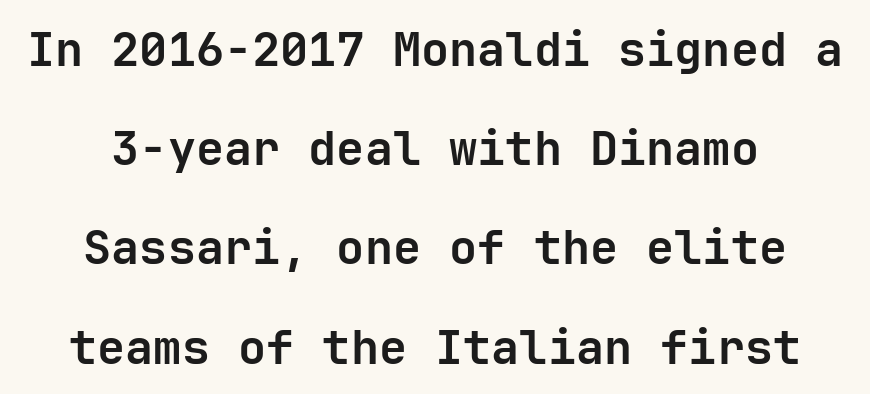
The image shows 47 px semibold sans-serif type, upright; set centered, loose line spacing (2.11x), normal letter spacing, not underlined; low stroke contrast and a medium x-height.
